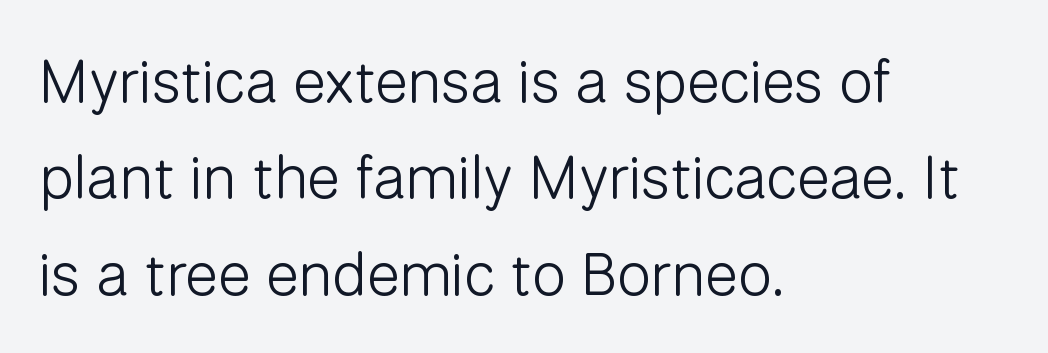
The image shows 61 px light sans-serif type, upright; set left-aligned, normal line spacing (1.58x), normal letter spacing, not underlined; low stroke contrast and a medium x-height.
